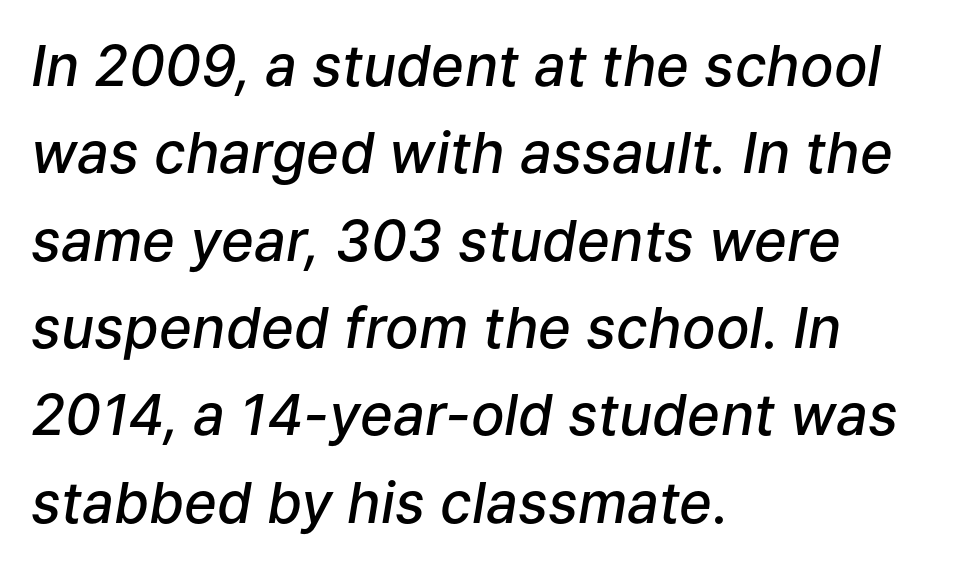
Notice how the stems are inclined rather than vertical — that's the hallmark of italics. The compositor pushed each line to the left boundary. The specimen omits any rule beneath the text block's lines. Looks like regular typesetting: each glyph gets only the width it needs.
